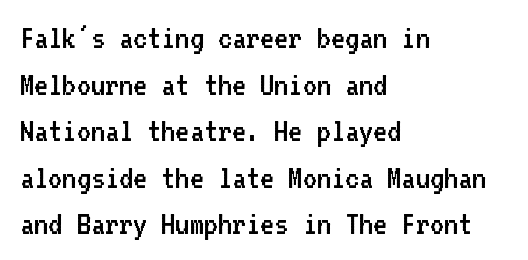
The image shows 34 px regular-weight sans-serif type, upright, monospaced; set left-aligned, normal line spacing (1.37x), normal letter spacing, not underlined; low stroke contrast and a medium x-height.
